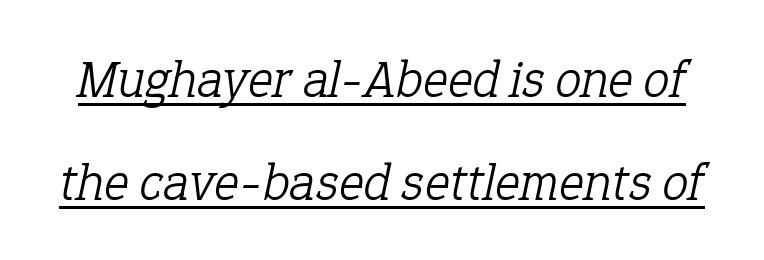
Is this a fixed-width face? No — the glyphs have proportional, varying widths. Students, observe: this is what heavily led, spacious text looks like. The typesetter has applied underlining to the passage shown. The weight would be labelled regular, book, light, or lighter still.
